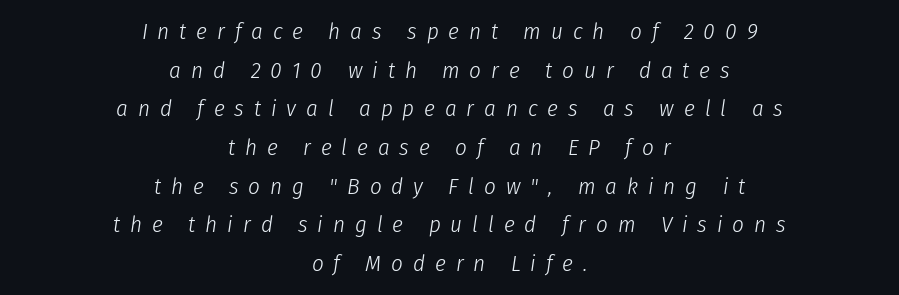
Q: Is the text bold? A: No.
Q: Is the text italic (slanted)? A: Yes, it leans right by about 8 degrees.
Q: Is the text underlined? A: No.
Q: How is the paragraph aligned? A: Centered.
Q: Is the spacing between letters normal or unusually wide? A: Unusually wide.
Q: Is the spacing between lines tight, normal or loose? A: Normal.
